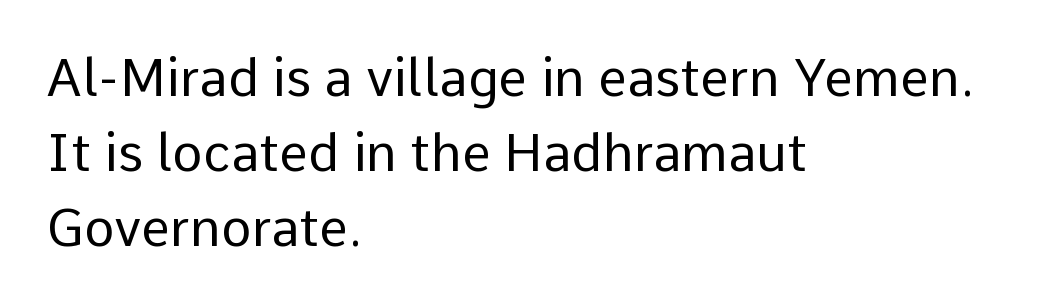
The image shows 52 px regular-weight sans-serif type, upright; set left-aligned, normal line spacing (1.44x), normal letter spacing, not underlined; low stroke contrast and a medium x-height.
